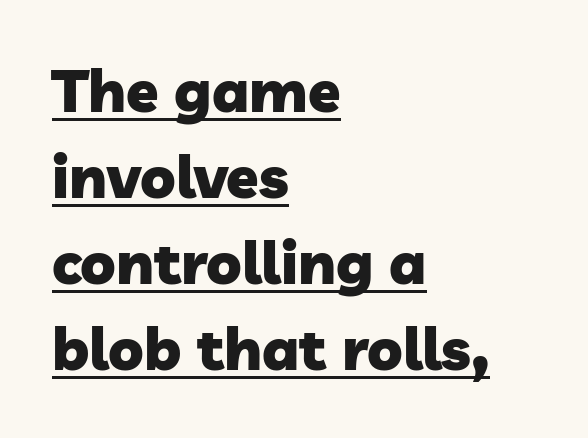
Horizontally, the lines are justified to the leading edge only. Bold? Absolutely — the strokes are thick and heavy. Serifs: no, the terminals of the letterforms are clean. This is underlined copy, the kind a proofreader might mark for attention.
